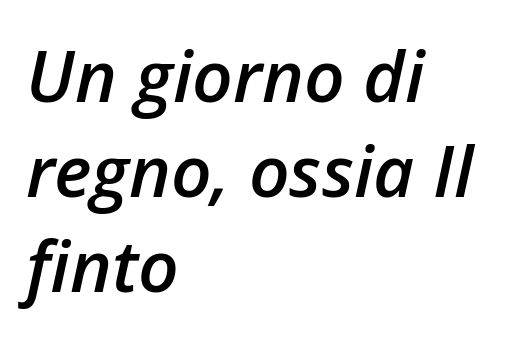
The image shows 71 px semibold type, italic (leaning right); set left-aligned, normal line spacing (1.34x), normal letter spacing, not underlined; low stroke contrast and a medium x-height.
